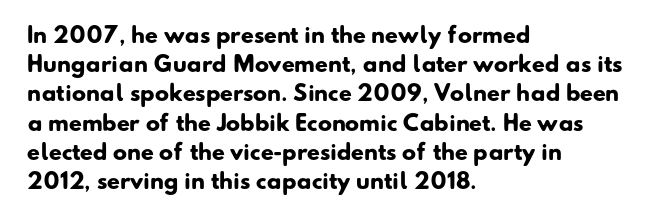
{"bold": "yes", "underline": "no", "align": "left", "line_spacing": "normal", "line_spacing_ratio": 1.39, "letter_spacing": "normal", "letter_spacing_em": 0.0, "glyph_px": 21}
